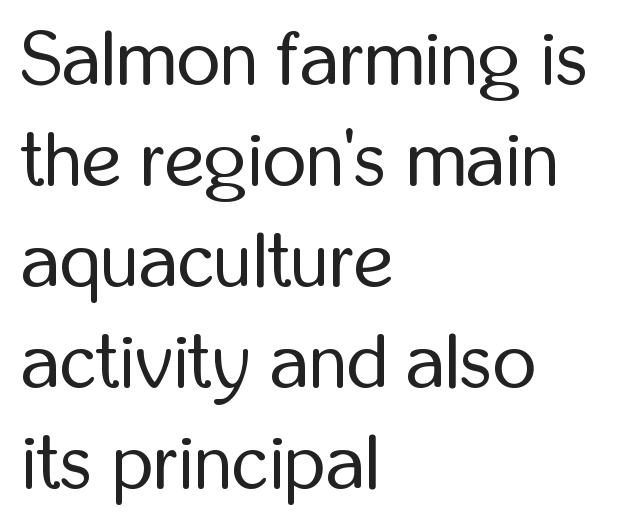
Stem width sits at or under what a default text font uses. Look at the tracking — it's just the regular setting, nothing added. I'd call this a sans setting — the letters go barefoot. Evenly set lines give the paragraph a standard silhouette.
